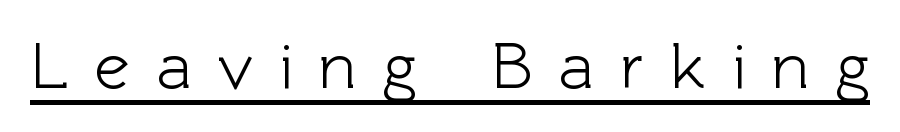
{"serif": "no", "italic": "no", "width": "normal", "x_height": "medium", "monospaced": "no", "underline": "yes", "letter_spacing": "wide", "letter_spacing_em": 0.4, "glyph_px": 66}
